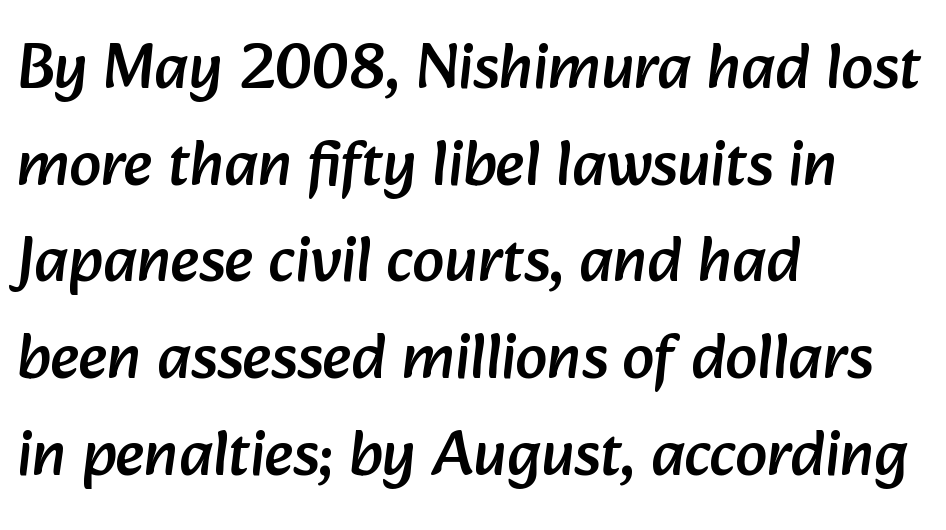
Reading down the column, the eye jumps a familiar distance to each next line. The passage shown is typeset with a sans-serif family. Here the glyphs are tracked normally, forming tight word shapes. Lines of text with bare space underneath.
